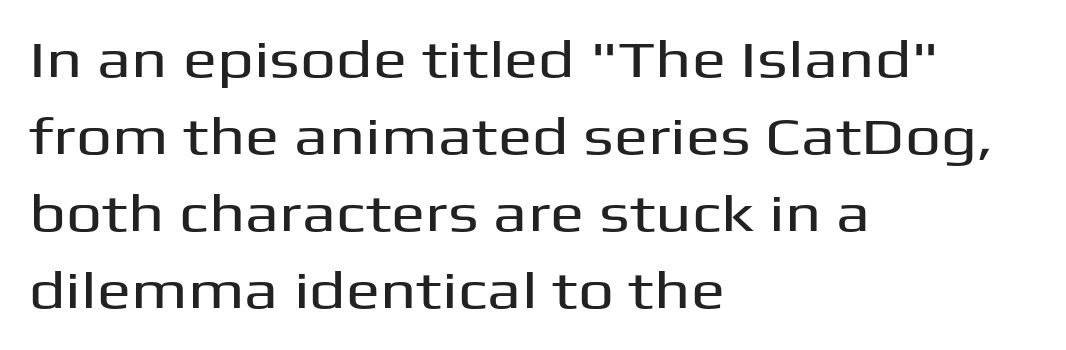
Q: Is the text italic (slanted)? A: No, it is upright.
Q: Is the typeface a serif or a sans-serif typeface? A: Sans-serif.
Q: Is the text underlined? A: No.
Q: How is the paragraph aligned? A: Left-aligned.
Q: Is the spacing between letters normal or unusually wide? A: Normal.
Q: Is the spacing between lines tight, normal or loose? A: Normal.
Q: Width (condensed, normal, or wide)? A: Wide.
Q: Stroke contrast? A: Medium.
Q: x-height? A: Medium.
Q: Monospaced? A: No.
